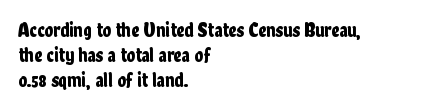
Q: Is the text italic (slanted)? A: No, it is upright.
Q: Is the text underlined? A: No.
Q: How is the paragraph aligned? A: Left-aligned.
Q: Is the spacing between letters normal or unusually wide? A: Normal.
